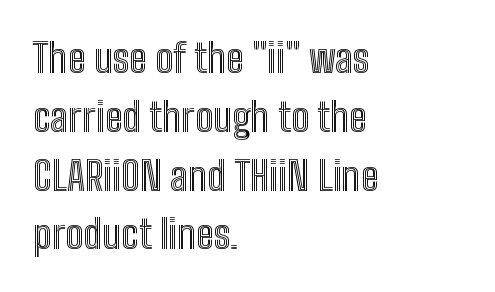
{"italic": "no", "width": "condensed", "x_height": "medium", "monospaced": "no", "underline": "no", "align": "left", "line_spacing": "normal", "line_spacing_ratio": 1.47, "letter_spacing": "normal", "letter_spacing_em": 0.0, "glyph_px": 40}
